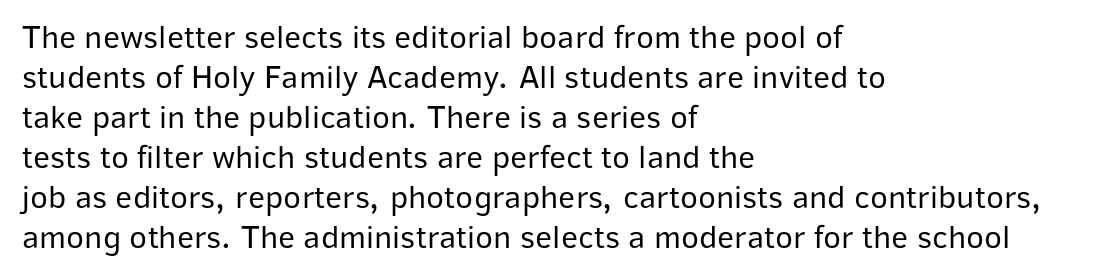
The image shows 33 px regular-weight sans-serif type, upright; set left-aligned, line spacing 1.21x, normal letter spacing, not underlined; low stroke contrast and a medium x-height.
